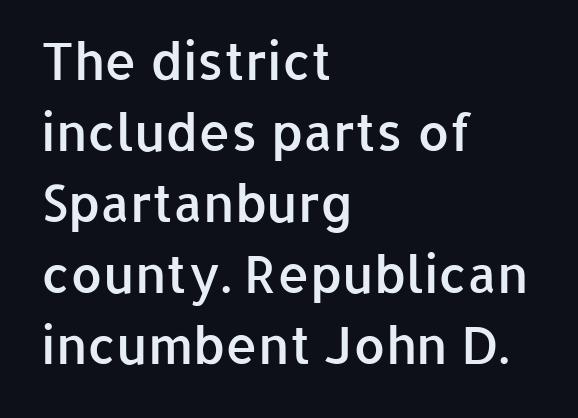
The image shows 51 px semibold sans-serif type, upright; set left-aligned, normal line spacing (1.39x), normal letter spacing, not underlined; low stroke contrast and a medium x-height.
